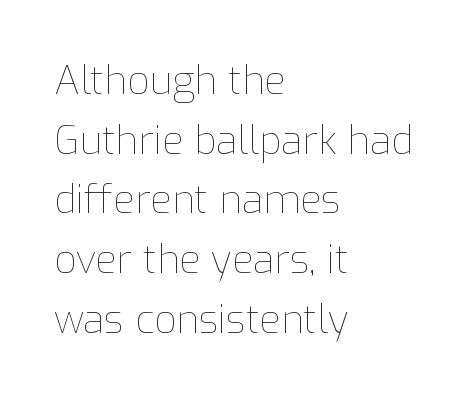
{"italic": "no", "bold": "no", "weight": "thin", "width": "normal", "stroke_contrast": "low", "x_height": "medium", "monospaced": "no", "underline": "no", "align": "left", "line_spacing": "normal", "line_spacing_ratio": 1.53, "letter_spacing": "normal", "letter_spacing_em": 0.0, "glyph_px": 39}
